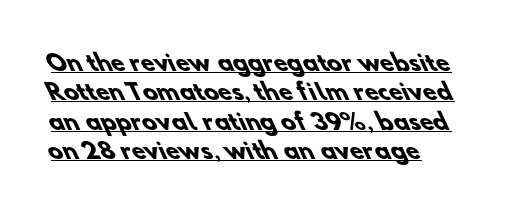
{"bold": "yes", "underline": "yes", "align": "left", "line_spacing": "normal", "line_spacing_ratio": 1.33, "letter_spacing": "normal", "letter_spacing_em": 0.0, "glyph_px": 22}
